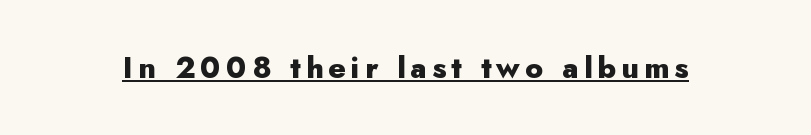
What decoration does the sample have? An underline. The type family on display is of the sans-serif kind. Do the characters align in a grid? No, the font is proportional. Heavy-handed strokes throughout: this text is bold. A typesetter would mark this as roman, not italic.
